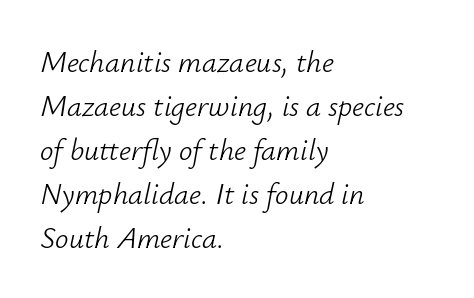
{"italic": "yes", "lean": "right", "slant_degrees": 12, "bold": "no", "weight": "light", "width": "normal", "stroke_contrast": "low", "x_height": "small", "monospaced": "no", "underline": "no", "align": "left", "line_spacing": "normal", "line_spacing_ratio": 1.47, "letter_spacing": "normal", "letter_spacing_em": 0.0, "glyph_px": 30}
